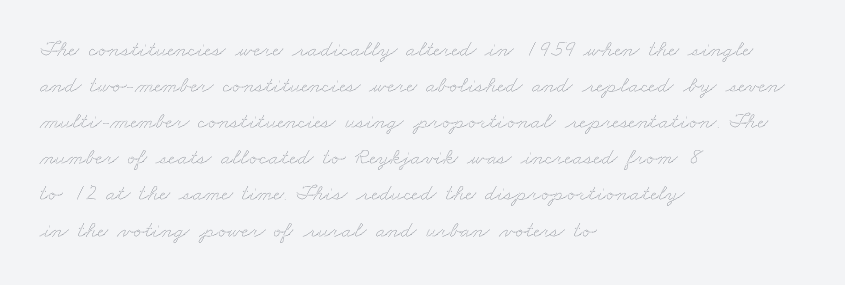
Q: Is the text bold? A: No.
Q: Is the text underlined? A: No.
Q: How is the paragraph aligned? A: Left-aligned.
Q: Is the spacing between letters normal or unusually wide? A: Normal.
Q: Is the spacing between lines tight, normal or loose? A: Normal.
